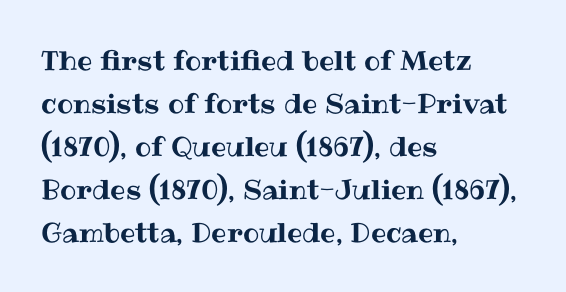
Notice how descenders clear the ascenders below comfortably — that's standard leading. Rendered with straight, roman letterforms. These lines keep a tight, regular rhythm from letter to letter. Only glyphs here, with clear space below each row. Line beginnings align vertically; line endings do not.
